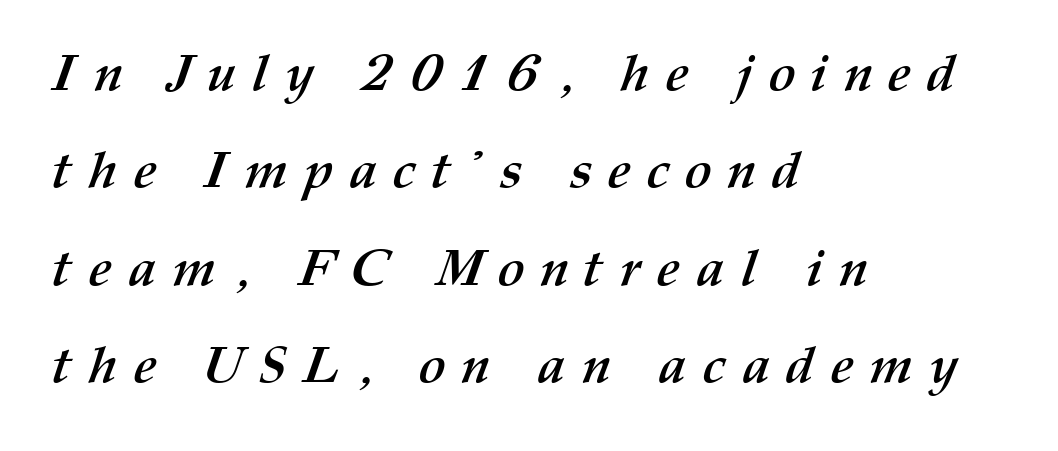
{"bold": "yes", "weight": "semibold", "width": "normal", "stroke_contrast": "medium", "x_height": "medium", "monospaced": "no", "underline": "no", "align": "left", "line_spacing": "loose", "line_spacing_ratio": 1.91, "letter_spacing": "wide", "letter_spacing_em": 0.32, "glyph_px": 51}
